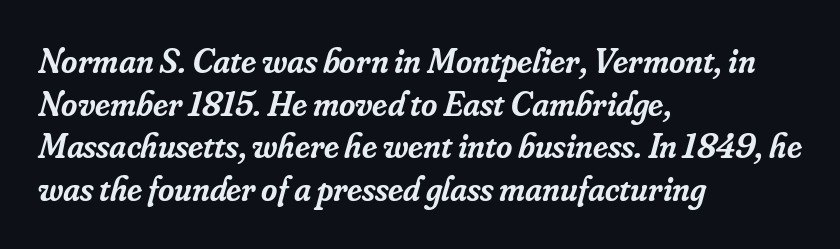
The image shows 35 px semibold serif type, italic (leaning right); set left-aligned, line spacing 1.22x, normal letter spacing, not underlined; low stroke contrast and a small x-height.
